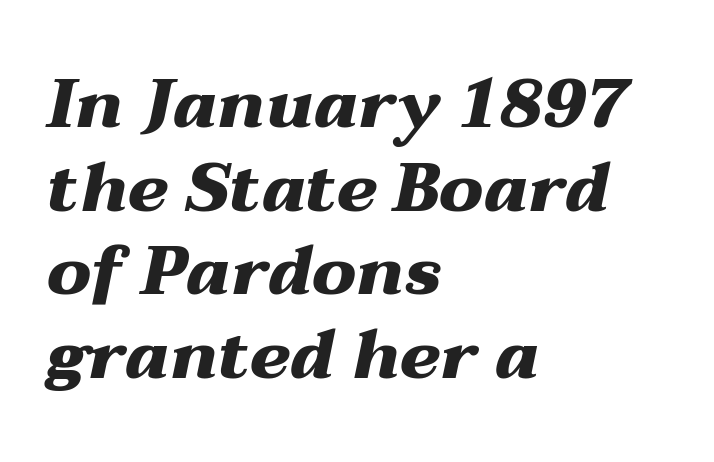
Chunky letters — that's bold for sure. The setting favours the left margin, as ordinary paragraphs usually do. Words appear dense and cohesive because spacing is normal. Every character sits at an angle, as italics do.
